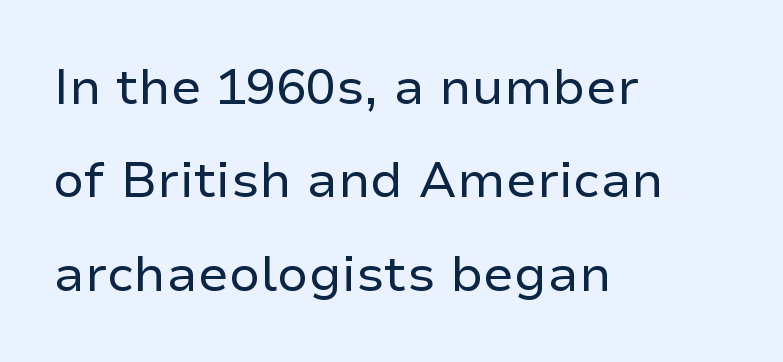
Nothing sits at the stroke ends, so this counts as sans-serif. No italicization has been applied; the sample stays upright. Which margin do the lines hug? The left one — the right edge is uneven. Looks like regular typesetting: each glyph gets only the width it needs.
